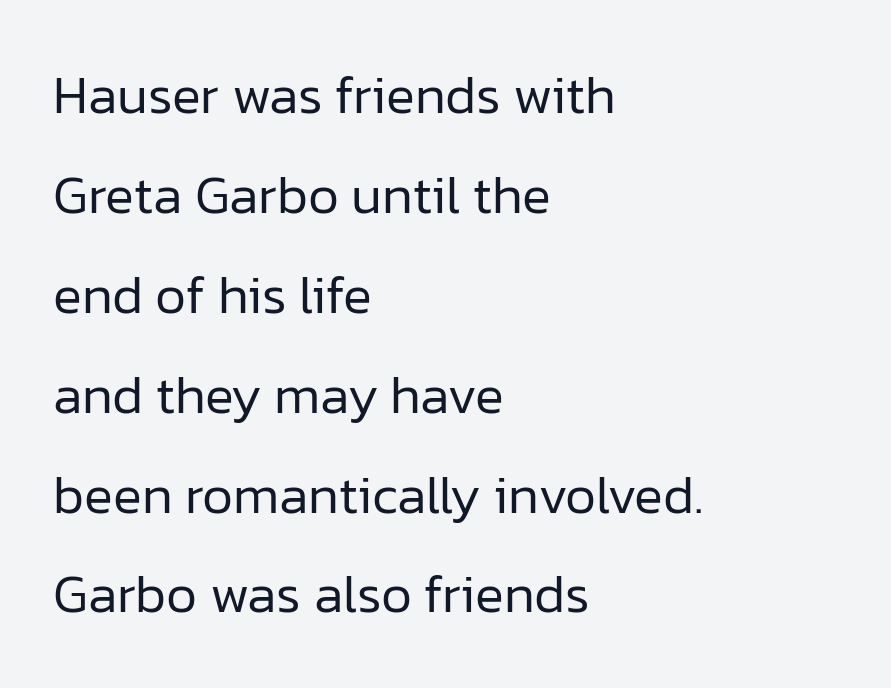
Each letter keeps its own natural width here, so spacing adapts to shape. Tall strokes in this sample are plumb rather than angled. A bare baseline throughout the passage. Is the letter spacing exaggerated? No — it looks like the ordinary default. A student would call this left alignment; a typographer would say flush left, rag right. Look at the bottom of the vertical strokes: they stop flat, with no serifs.
